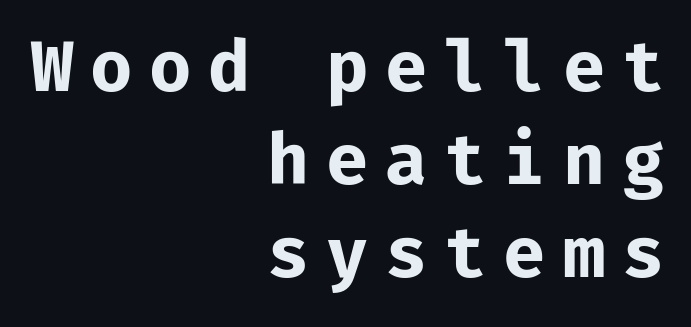
Q: Is the text bold? A: Yes.
Q: Is the text italic (slanted)? A: No, it is upright.
Q: Is the typeface a serif or a sans-serif typeface? A: Sans-serif.
Q: Is the text underlined? A: No.
Q: How is the paragraph aligned? A: Right-aligned.
Q: Is the spacing between letters normal or unusually wide? A: Unusually wide.
Q: Is the spacing between lines tight, normal or loose? A: Normal.
Q: Width (condensed, normal, or wide)? A: Normal.
Q: Stroke contrast? A: Low.
Q: x-height? A: Medium.
